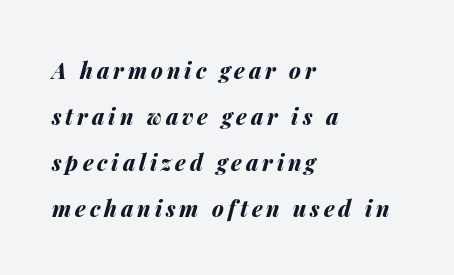
{"italic": "yes", "lean": "right", "slant_degrees": 14, "bold": "yes", "underline": "no", "align": "left", "line_spacing": "loose", "line_spacing_ratio": 2.09, "glyph_px": 22}
